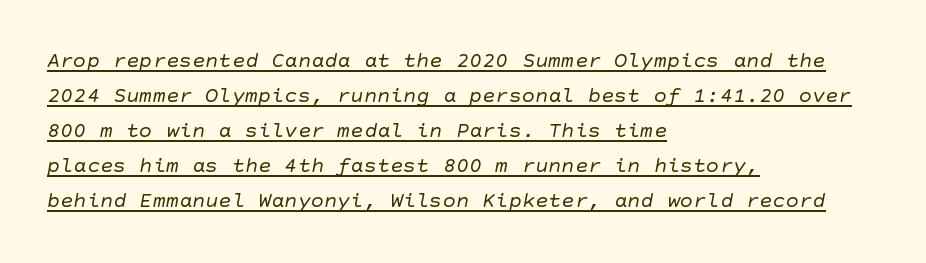
Q: Is the text bold? A: No.
Q: Is the text underlined? A: Yes.
Q: How is the paragraph aligned? A: Left-aligned.
Q: Is the spacing between letters normal or unusually wide? A: Normal.
Q: Is the spacing between lines tight, normal or loose? A: Normal.
